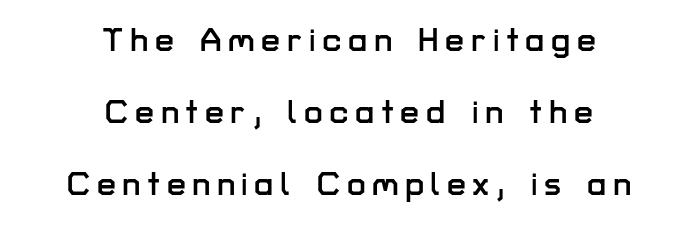
Q: Is the text italic (slanted)? A: No, it is upright.
Q: Is the typeface a serif or a sans-serif typeface? A: Sans-serif.
Q: Is the text underlined? A: No.
Q: How is the paragraph aligned? A: Centered.
Q: Is the spacing between lines tight, normal or loose? A: Loose.
Q: Width (condensed, normal, or wide)? A: Normal.
Q: Stroke contrast? A: Low.
Q: x-height? A: Medium.
Q: Monospaced? A: No.
